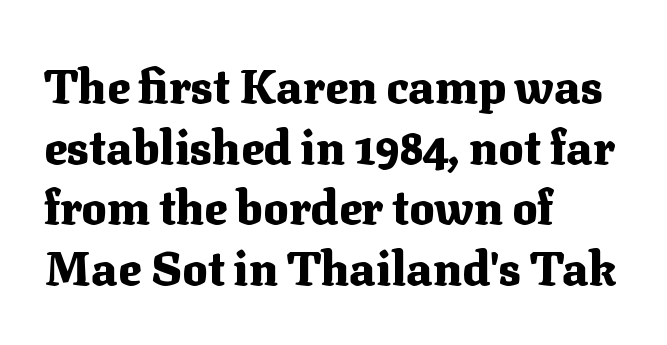
The image shows 47 px heavy serif type, upright; set left-aligned, normal line spacing (1.29x), normal letter spacing, not underlined; medium stroke contrast and a medium x-height.
